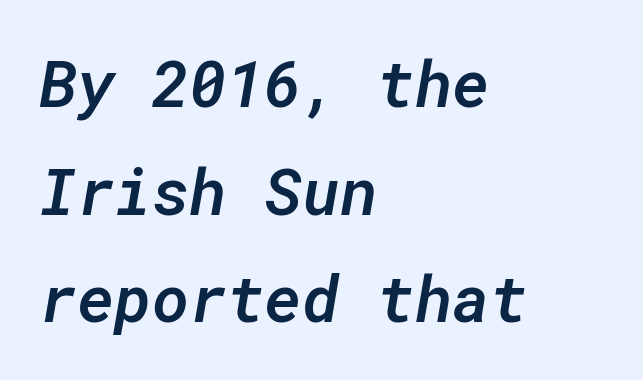
The font's italic variant was chosen for this text. Underline: absent. Spacing between characters is what you'd get straight out of the box. Stems and bowls a touch heavier than normal — semibold. Here the designer chose a console-style face with uniform glyph widths. Vertical spacing — default.
